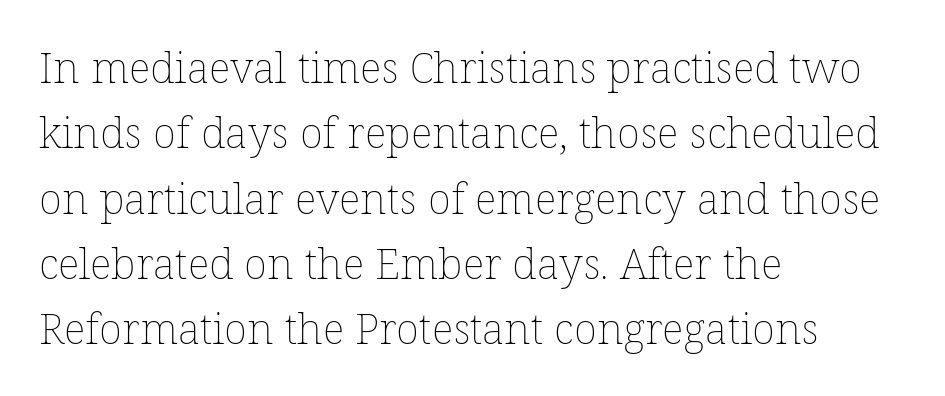
Descenders are the only things crossing below the line. The strokes carry an ordinary text weight at most. Look at the tracking — it's just the regular setting, nothing added. Teacher's note: observe the even left margin — that is flush-left alignment. This sample keeps an unexceptional amount of space between lines. Rendered with straight, roman letterforms.
